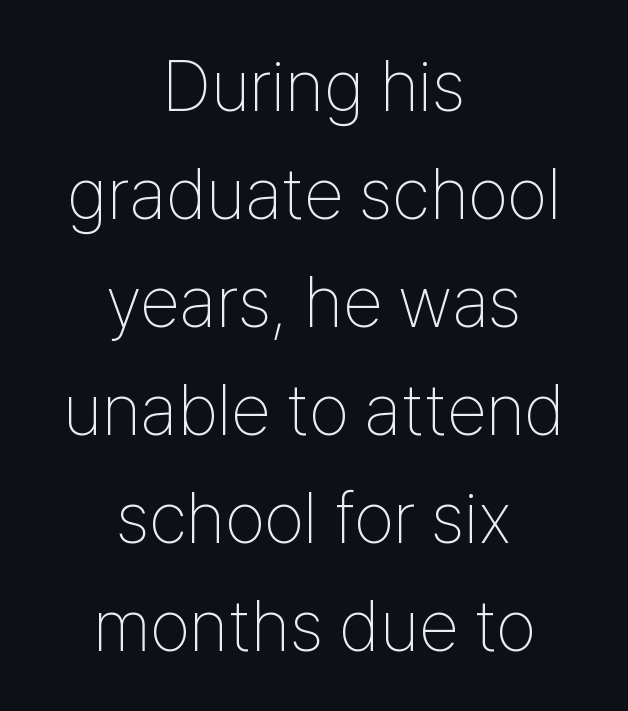
{"serif": "no", "italic": "no", "bold": "no", "weight": "thin", "width": "condensed", "stroke_contrast": "low", "x_height": "medium", "monospaced": "no", "underline": "no", "align": "center", "line_spacing": "normal", "line_spacing_ratio": 1.5, "letter_spacing": "normal", "letter_spacing_em": 0.0, "glyph_px": 72}
